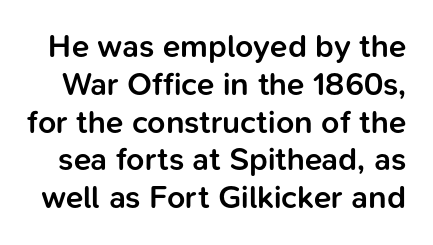
The image shows 32 px semibold sans-serif type, upright; set line spacing 1.18x, normal letter spacing, not underlined; low stroke contrast and a medium x-height.
